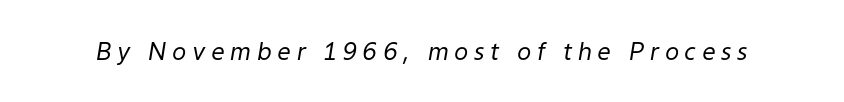
The image shows 24 px text type, italic (leaning right); set unusually wide letter spacing (+0.23 em), not underlined.
